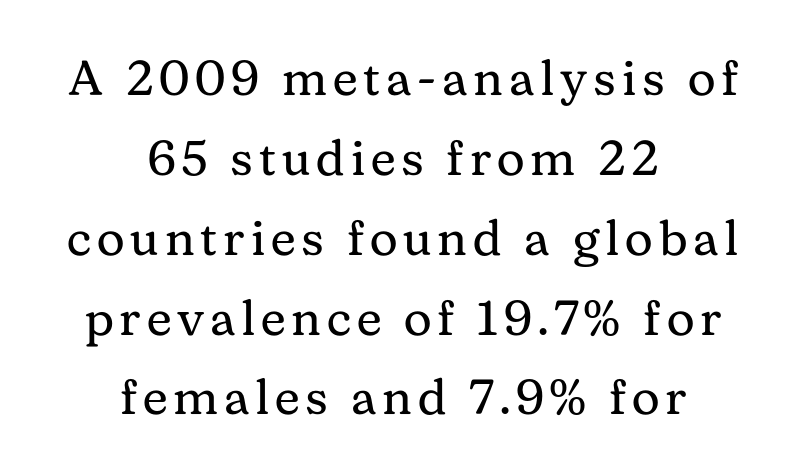
Q: Is the text bold? A: No.
Q: Is the text italic (slanted)? A: No, it is upright.
Q: Is the typeface a serif or a sans-serif typeface? A: Serif.
Q: Is the text underlined? A: No.
Q: How is the paragraph aligned? A: Centered.
Q: Is the spacing between lines tight, normal or loose? A: Normal.
Q: Width (condensed, normal, or wide)? A: Normal.
Q: Stroke contrast? A: Medium.
Q: x-height? A: Medium.
Q: Monospaced? A: No.
